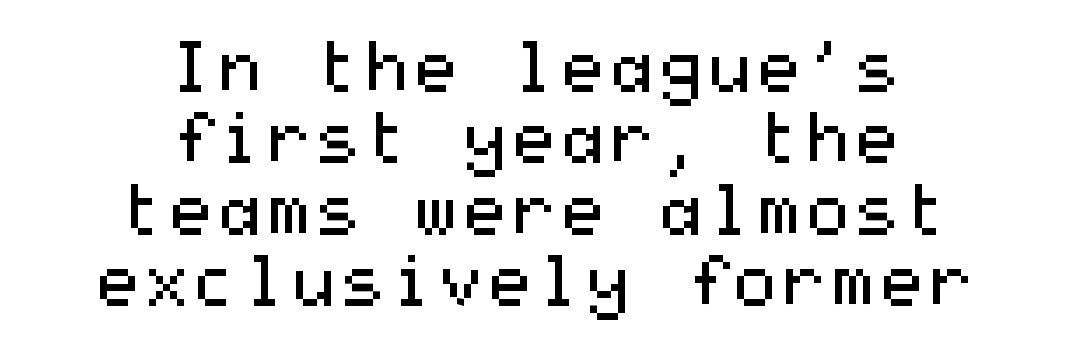
Vertical strokes here are truly vertical. The strokes carry an ordinary text weight at most. The compositor balanced each line on the midline. Short note: letters normally spaced. The typeface chosen for these lines omits serifs. What's the leading like? Squeezed, with rows nearly overlapping.
